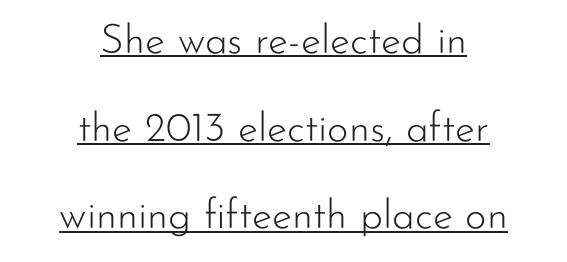
Quick note: not italic, upright. Vertical stems look standard width or narrower in stroke. The rendering uses natural spacing where letterforms have individual widths. Standard letterfit; no display-style spreading of the glyphs.
